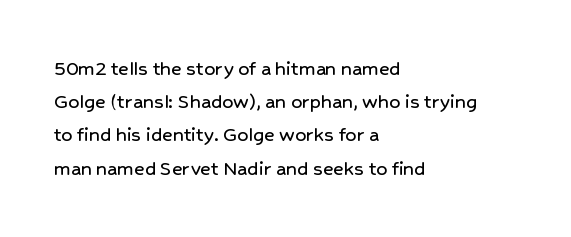
These lines keep a tight, regular rhythm from letter to letter. Vertical spacing — default. No word sits above an underline. The setting favours the left margin, as ordinary paragraphs usually do. The font's upright variant was chosen for this text.
